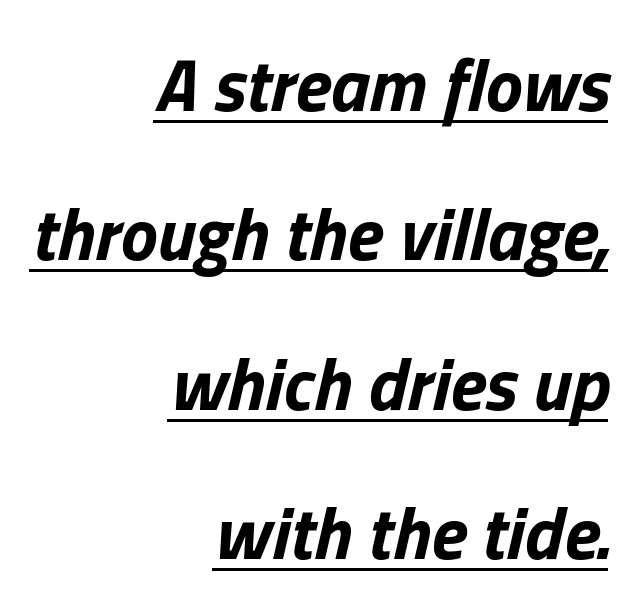
The image shows 74 px bold type, italic (leaning right); set right-aligned, loose line spacing (2.02x), normal letter spacing, underlined; low stroke contrast and a medium x-height.
